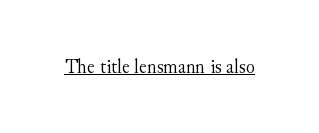
{"italic": "no", "bold": "no", "underline": "yes", "letter_spacing": "normal", "letter_spacing_em": 0.0, "glyph_px": 21}
